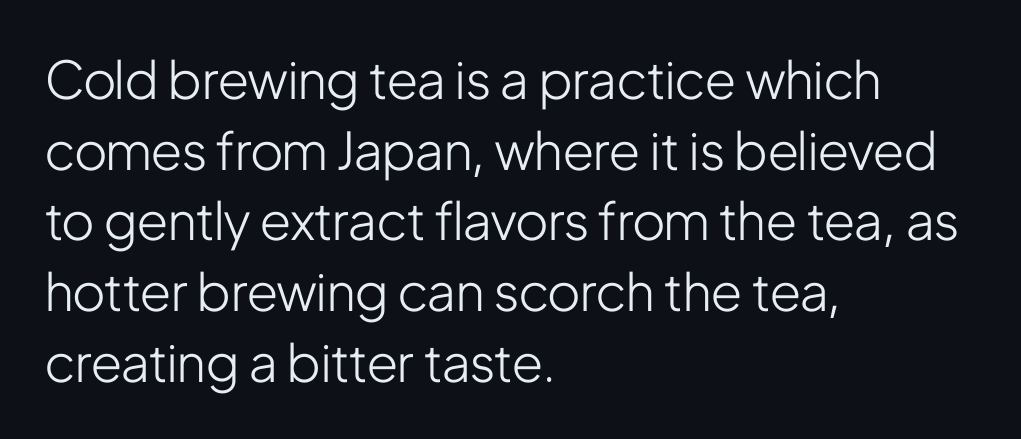
The image shows 52 px light, condensed sans-serif type, upright; set left-aligned, normal line spacing (1.36x), normal letter spacing, not underlined; low stroke contrast and a medium x-height.
